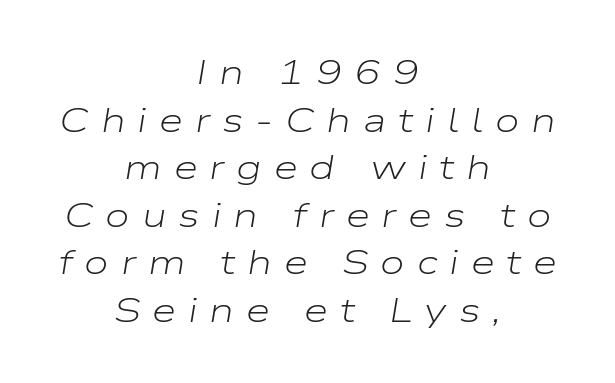
What's the leading like? Ordinary, nothing unusual. These lines were composed using italics. Has an underline been added? It has not. Weight: regular or lighter. Display-style spreading of the glyphs; the letterfit is very open.
